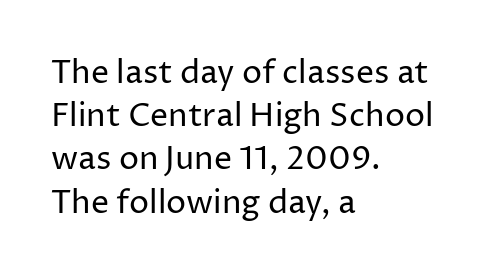
{"serif": "no", "italic": "no", "bold": "no", "weight": "regular", "width": "normal", "stroke_contrast": "low", "x_height": "medium", "monospaced": "no", "underline": "no", "align": "left", "line_spacing": "normal", "line_spacing_ratio": 1.35, "letter_spacing": "normal", "letter_spacing_em": 0.0, "glyph_px": 32}
